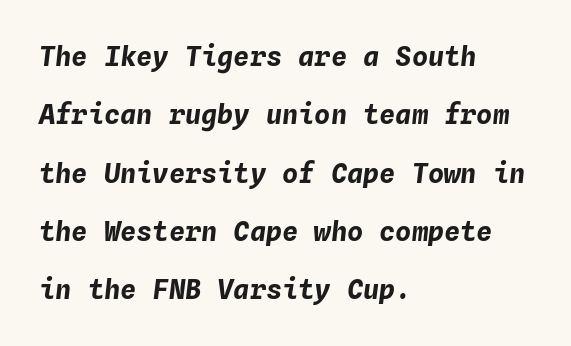
Q: Is the text bold? A: Yes.
Q: Is the text italic (slanted)? A: Yes, it leans right by about 4 degrees.
Q: Is the text underlined? A: No.
Q: How is the paragraph aligned? A: Left-aligned.
Q: Is the spacing between letters normal or unusually wide? A: Normal.
Q: Is the spacing between lines tight, normal or loose? A: Loose.
